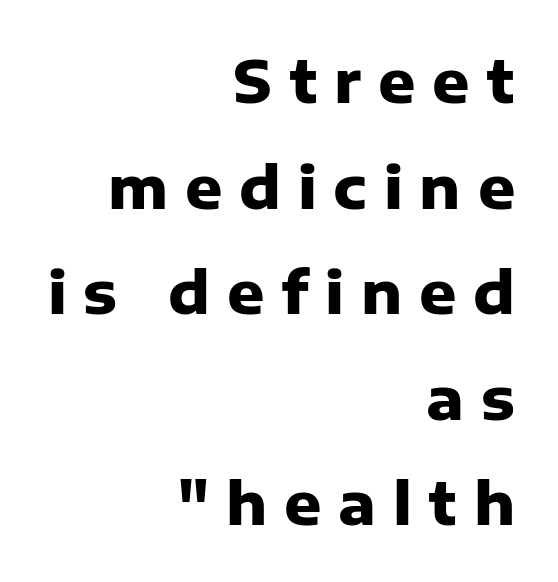
The image shows 58 px heavy sans-serif type, upright; set right-aligned, line spacing 1.82x, unusually wide letter spacing (+0.29 em), not underlined; low stroke contrast and a medium x-height.
